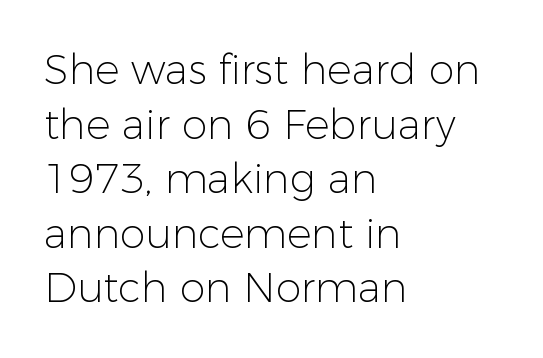
The image shows 41 px light sans-serif type, upright; set left-aligned, normal line spacing (1.33x), normal letter spacing, not underlined; low stroke contrast and a medium x-height.
